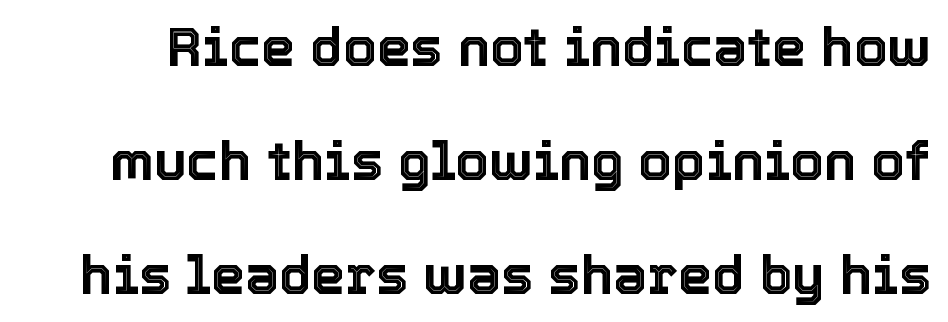
{"italic": "no", "width": "normal", "x_height": "medium", "monospaced": "no", "underline": "no", "line_spacing": "loose", "line_spacing_ratio": 2.11, "letter_spacing": "normal", "letter_spacing_em": 0.0, "glyph_px": 54}
